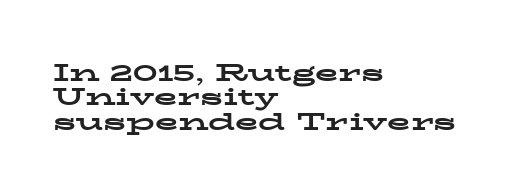
The image shows 24 px bold type, upright; set left-aligned, tight line spacing (1.02x), normal letter spacing, not underlined.
